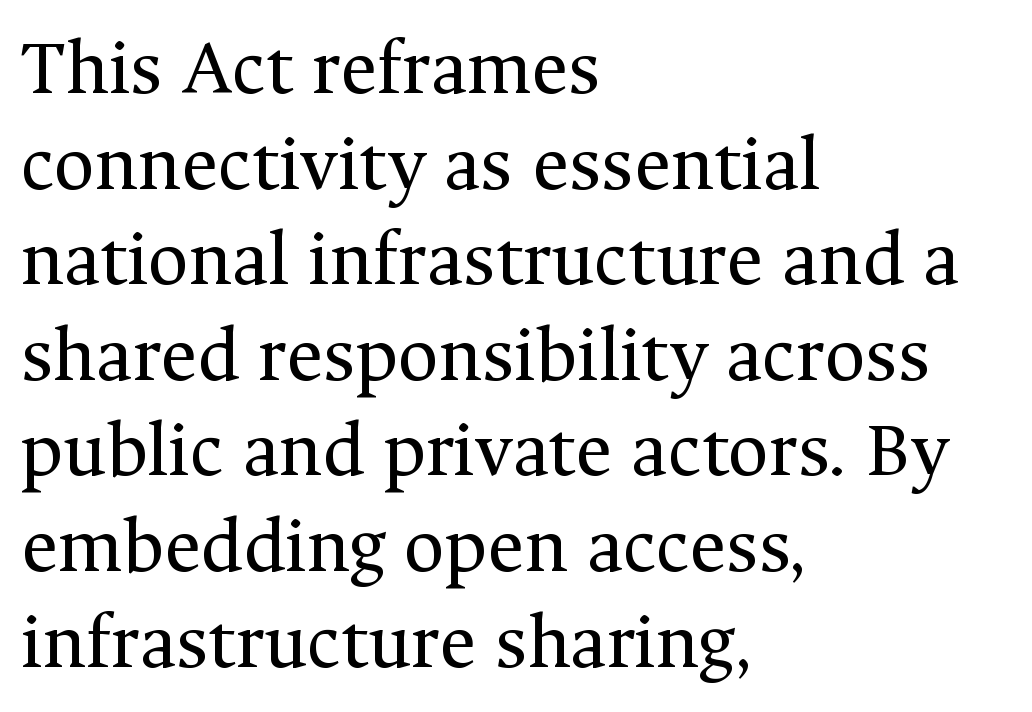
The line texture is even and compact thanks to regular tracking. The setting favours the left margin, as ordinary paragraphs usually do. Here the designer chose a conventional face with non-uniform glyph widths. A clean baseline with only descenders dipping below it.
